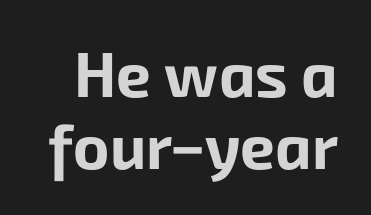
The image shows 62 px bold sans-serif type; set line spacing 1.16x, normal letter spacing, not underlined; low stroke contrast and a medium x-height.
